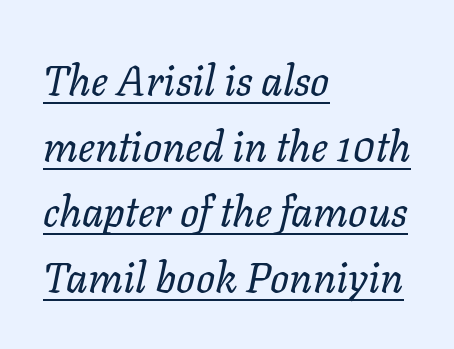
Q: Is the text bold? A: No.
Q: Is the text italic (slanted)? A: Yes, it leans right by about 11 degrees.
Q: Is the text underlined? A: Yes.
Q: How is the paragraph aligned? A: Left-aligned.
Q: Is the spacing between letters normal or unusually wide? A: Normal.
Q: Is the spacing between lines tight, normal or loose? A: Normal.
Q: Width (condensed, normal, or wide)? A: Normal.
Q: Stroke contrast? A: Low.
Q: x-height? A: Medium.
Q: Monospaced? A: No.
